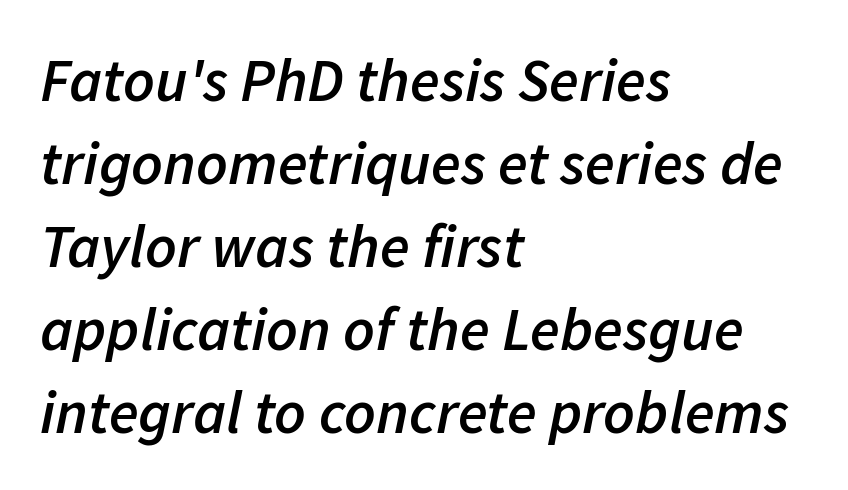
{"italic": "yes", "lean": "right", "slant_degrees": 11, "bold": "semi", "weight": "semibold", "width": "normal", "stroke_contrast": "low", "x_height": "medium", "monospaced": "no", "underline": "no", "align": "left", "line_spacing": "normal", "line_spacing_ratio": 1.36, "letter_spacing": "normal", "letter_spacing_em": 0.0, "glyph_px": 61}
